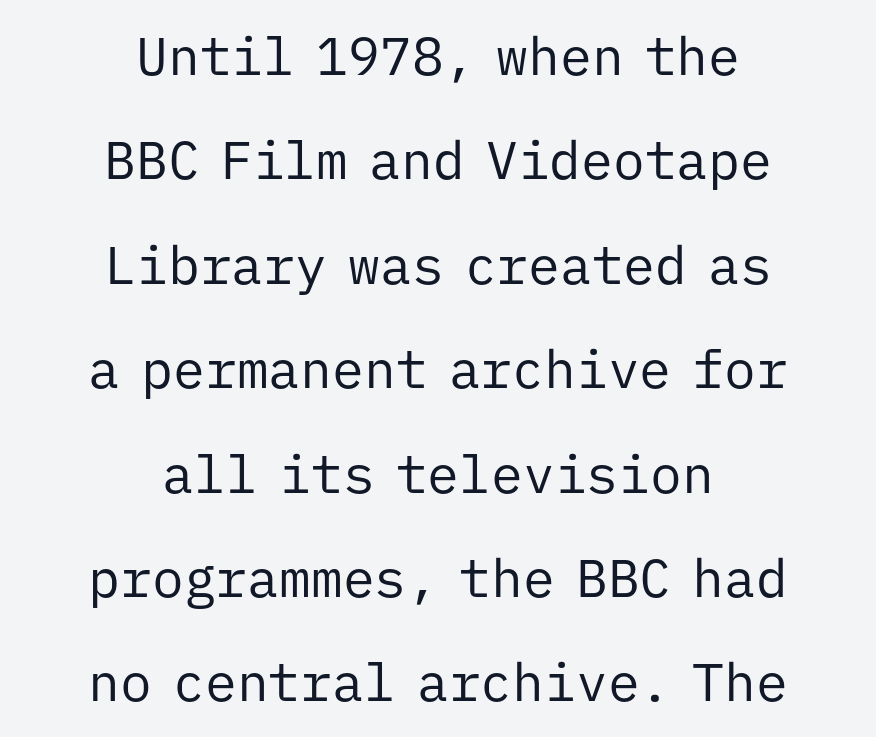
{"serif": "no", "italic": "no", "bold": "no", "weight": "regular", "width": "normal", "stroke_contrast": "low", "x_height": "medium", "monospaced": "yes", "underline": "no", "align": "center", "line_spacing": "loose", "line_spacing_ratio": 1.97, "letter_spacing": "normal", "letter_spacing_em": 0.0, "glyph_px": 53}
